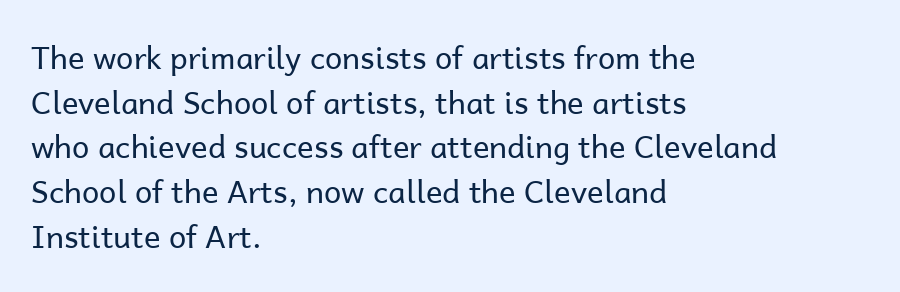
Nobody drew a line under any word here. The face used here is a sans, in the tradition of grotesques and geometrics. Notice how the stems are strictly vertical — no italics here. No extra tracking has been applied to these lines. Whoever set this chose a conventional vertical rhythm.
